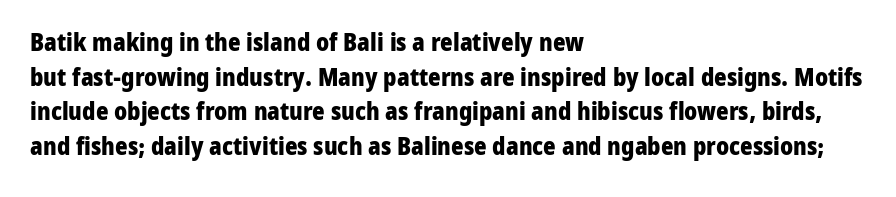
Q: Is the text bold? A: Yes.
Q: Is the text italic (slanted)? A: No, it is upright.
Q: Is the text underlined? A: No.
Q: How is the paragraph aligned? A: Left-aligned.
Q: Is the spacing between letters normal or unusually wide? A: Normal.
Q: Is the spacing between lines tight, normal or loose? A: Normal.
